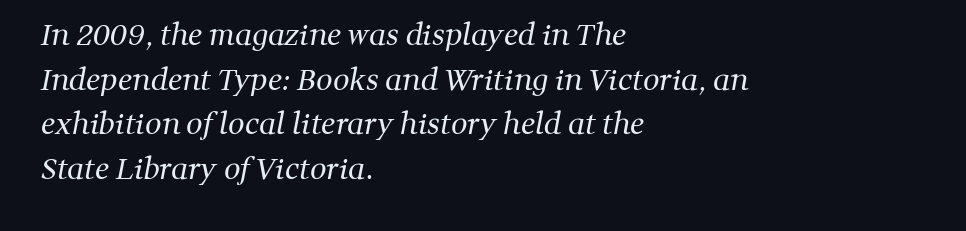
{"serif": "yes", "bold": "no", "weight": "regular", "width": "normal", "stroke_contrast": "medium", "x_height": "medium", "monospaced": "no", "underline": "no", "align": "left", "line_spacing": "normal", "line_spacing_ratio": 1.54, "letter_spacing": "normal", "letter_spacing_em": 0.0, "glyph_px": 29}
